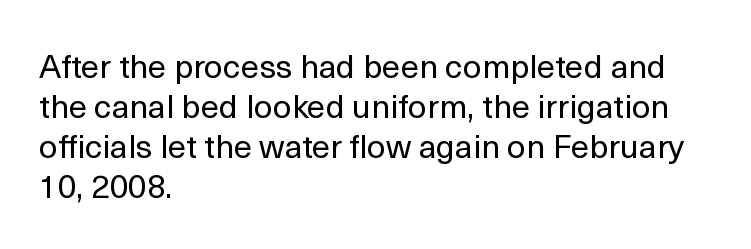
The image shows 33 px regular-weight sans-serif type, upright; set left-aligned, line spacing 1.21x, normal letter spacing, not underlined; a medium x-height.
